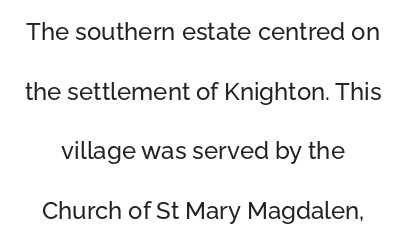
Glance below the letters and you will spot only blank space. Characters follow at the spacing the type designer built in. Every stem runs plumb, perpendicular to the baseline. Horizontal bands of white between lines are thick stripes.
